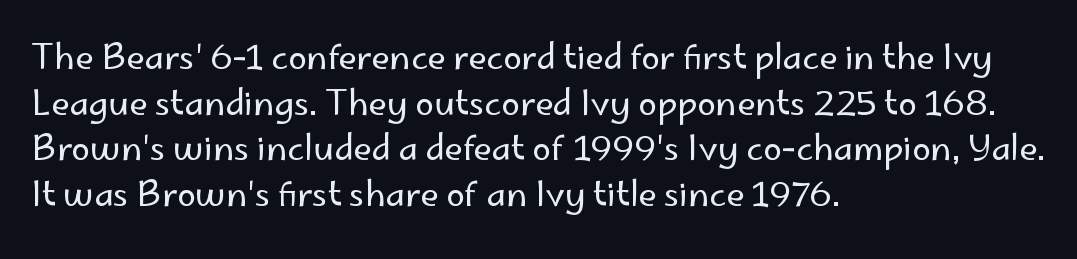
The rendering uses natural spacing where letterforms have individual widths. Every character sits straight up, as roman type does. Glance below the letters and you will spot only blank space. Observe the ordinary spacing: letters are neighbours, not strangers. A student would call this left alignment; a typographer would say flush left, rag right.
